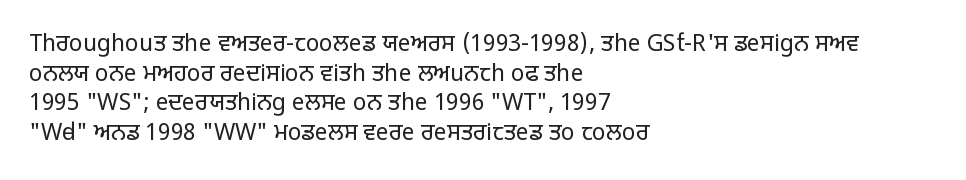
The image shows 23 px text type, upright; set left-aligned, normal line spacing (1.29x), normal letter spacing, not underlined.
